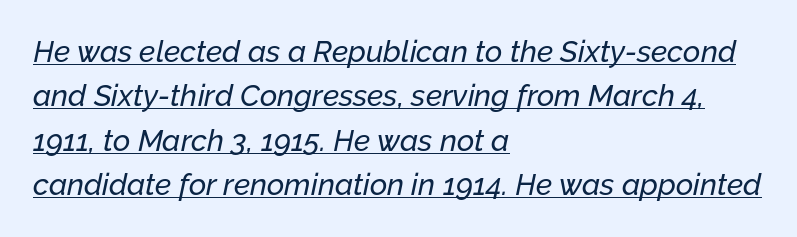
The image shows 30 px text type, italic (leaning right); set left-aligned, normal line spacing (1.48x), normal letter spacing, underlined; low stroke contrast and a medium x-height.
